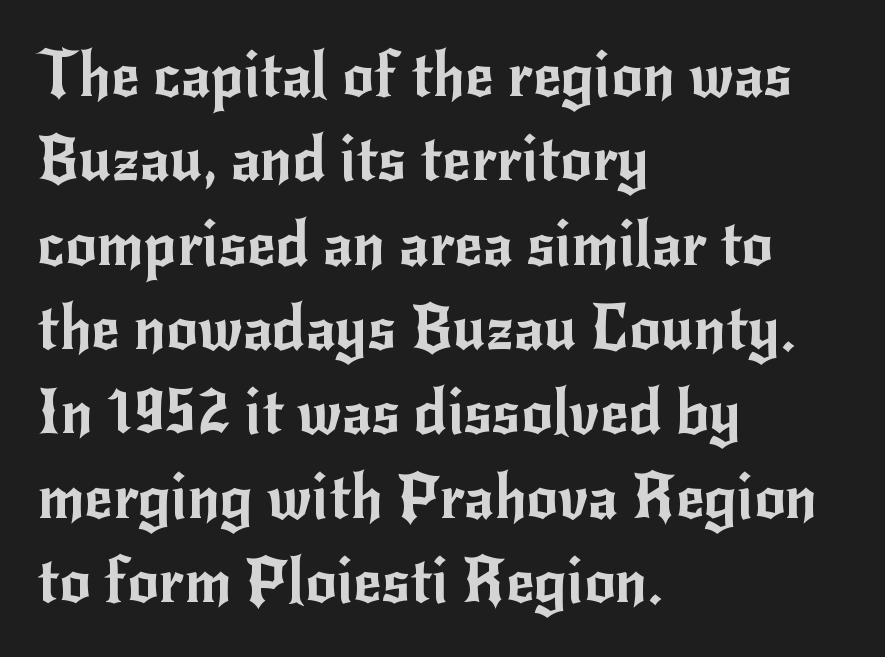
Underlining? Definitely not there. The font's upright variant was chosen for this text. Unlike a traditional serif, this face leaves its strokes unadorned. Every row of glyphs begins at an identical x-position on the left. Vertical spacing — default. Character widths vary here, with narrow letters taking less room than wide ones.
